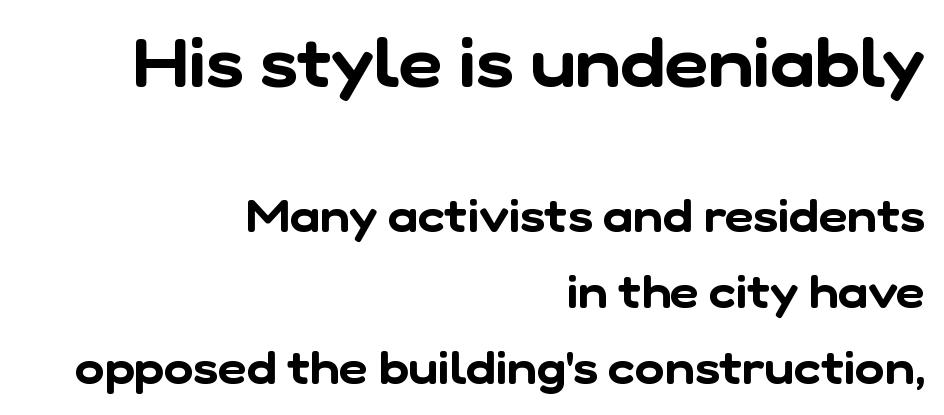
Students, observe: this is what conventionally led text looks like. Observe the absence of serifs on each vertical stroke in this sample. These lines keep a tight, regular rhythm from letter to letter. The face used here is proportionally spaced, like ordinary book or web type. Look at the glyph heights: the upper group is clearly the bigger setting. Each row of text sits above clean, open space.
